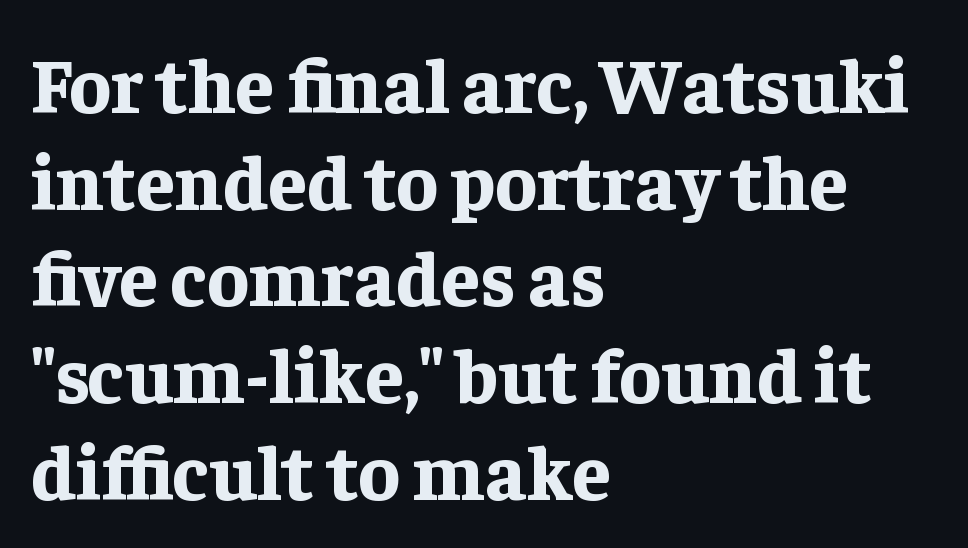
Q: Is the text bold? A: Yes.
Q: Is the text italic (slanted)? A: No, it is upright.
Q: Is the typeface a serif or a sans-serif typeface? A: Serif.
Q: Is the text underlined? A: No.
Q: How is the paragraph aligned? A: Left-aligned.
Q: Is the spacing between letters normal or unusually wide? A: Normal.
Q: Width (condensed, normal, or wide)? A: Normal.
Q: Stroke contrast? A: Low.
Q: x-height? A: Medium.
Q: Monospaced? A: No.
